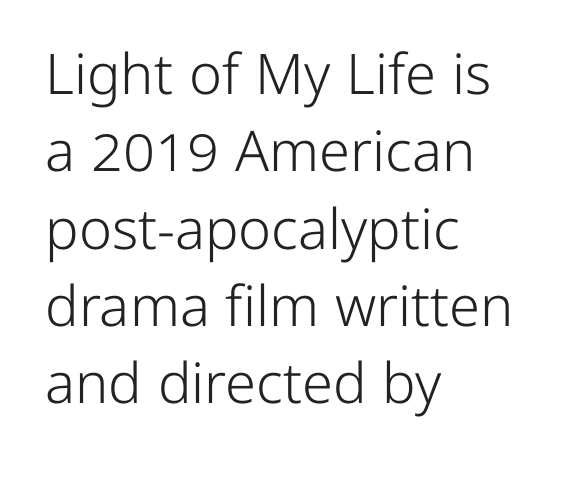
Q: Is the text bold? A: No.
Q: Is the text italic (slanted)? A: No, it is upright.
Q: Is the typeface a serif or a sans-serif typeface? A: Sans-serif.
Q: Is the text underlined? A: No.
Q: How is the paragraph aligned? A: Left-aligned.
Q: Is the spacing between letters normal or unusually wide? A: Normal.
Q: Is the spacing between lines tight, normal or loose? A: Normal.
Q: Width (condensed, normal, or wide)? A: Normal.
Q: Stroke contrast? A: Low.
Q: x-height? A: Medium.
Q: Monospaced? A: No.
